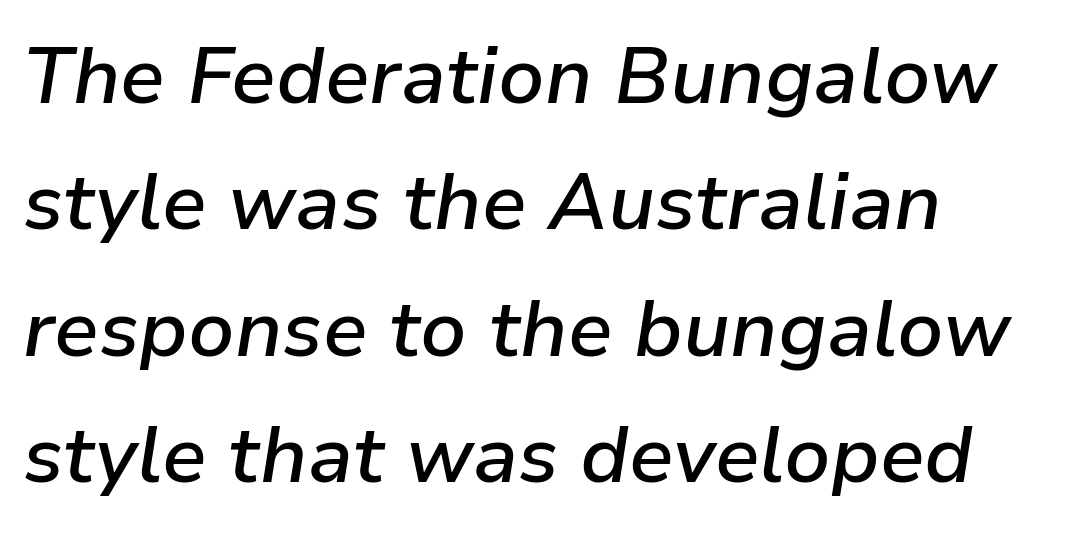
Normally led — the rows are evenly, conventionally spaced. Standard letterfit; no display-style spreading of the glyphs. The characters look somewhat weighty, a semibold short of true bold. The font's italic variant was chosen for this text. Typeset ragged right — the left edge is the straight one. Think of a printed novel: that variable character pitch is what you see here.
